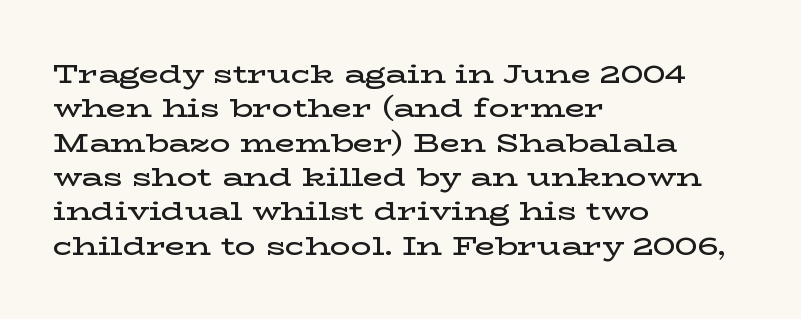
Where is the straight margin? On the left. Short note: letters normally spaced. Lines of text with bare space underneath. On the weight axis this lands at semibold, roughly 600. The passage shown stacks its lines at a standard gap.
